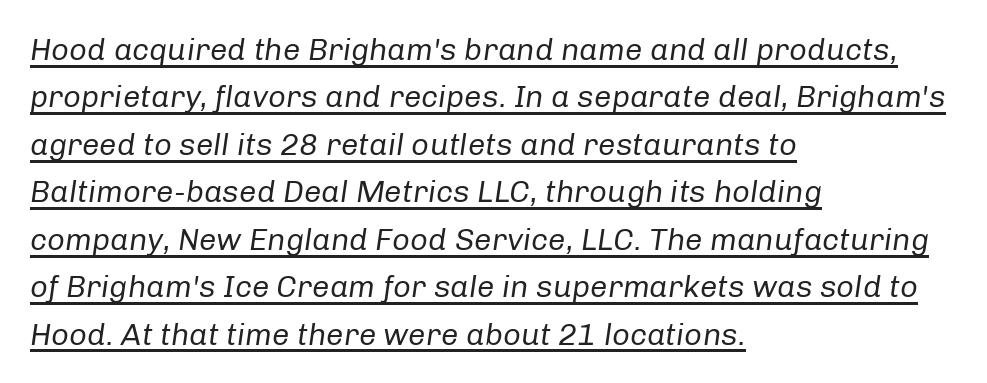
The image shows 31 px regular-weight type, italic (leaning right); set left-aligned, normal line spacing (1.53x), normal letter spacing, underlined; low stroke contrast and a medium x-height.
